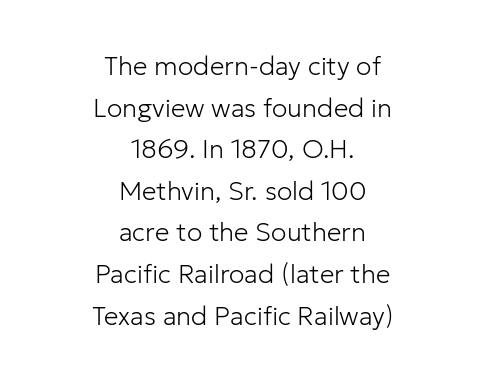
Q: Is the text bold? A: No.
Q: Is the text italic (slanted)? A: No, it is upright.
Q: Is the text underlined? A: No.
Q: How is the paragraph aligned? A: Centered.
Q: Is the spacing between letters normal or unusually wide? A: Normal.
Q: Is the spacing between lines tight, normal or loose? A: Normal.
